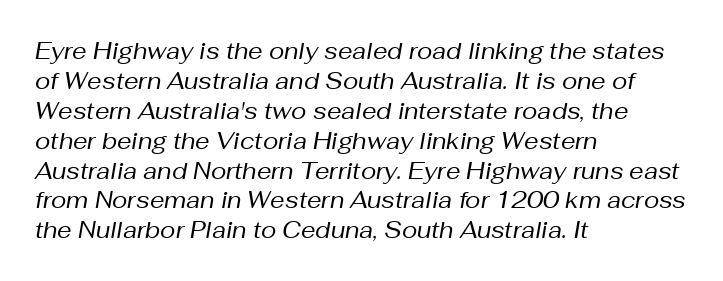
Slanted lettering throughout. The string is rendered with underlining switched off. Tracking here is standard; glyphs follow each other at the usual distance. The typesetting does not lean heavy: it is not bold.
